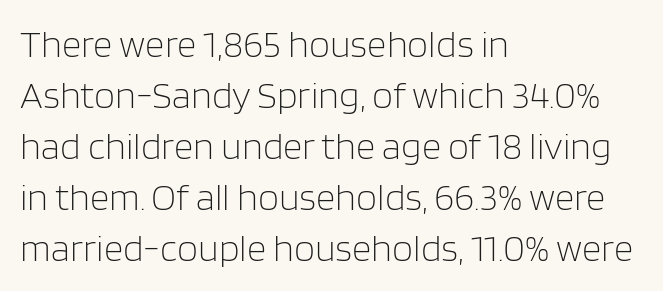
Q: Is the text bold? A: No.
Q: Is the text italic (slanted)? A: No, it is upright.
Q: Is the typeface a serif or a sans-serif typeface? A: Sans-serif.
Q: Is the text underlined? A: No.
Q: How is the paragraph aligned? A: Left-aligned.
Q: Is the spacing between letters normal or unusually wide? A: Normal.
Q: Is the spacing between lines tight, normal or loose? A: Normal.
Q: Width (condensed, normal, or wide)? A: Normal.
Q: Stroke contrast? A: Low.
Q: x-height? A: Large.
Q: Monospaced? A: No.
